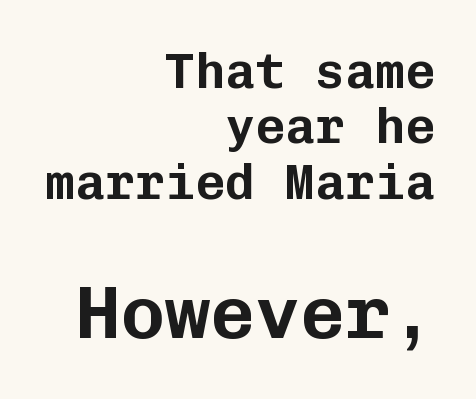
{"serif": "no", "italic": "no", "width": "normal", "stroke_contrast": "low", "x_height": "medium", "monospaced": "yes", "underline": "no", "align": "right", "line_spacing": "tight", "line_spacing_ratio": 1.11, "letter_spacing": "normal", "letter_spacing_em": 0.0, "larger_block": "second", "size_ratio": 1.5, "glyph_px": 75}
